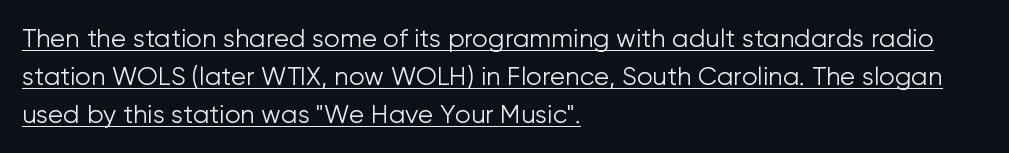
Q: Is the text bold? A: No.
Q: Is the text italic (slanted)? A: No, it is upright.
Q: Is the text underlined? A: Yes.
Q: How is the paragraph aligned? A: Left-aligned.
Q: Is the spacing between letters normal or unusually wide? A: Normal.
Q: Is the spacing between lines tight, normal or loose? A: Normal.
